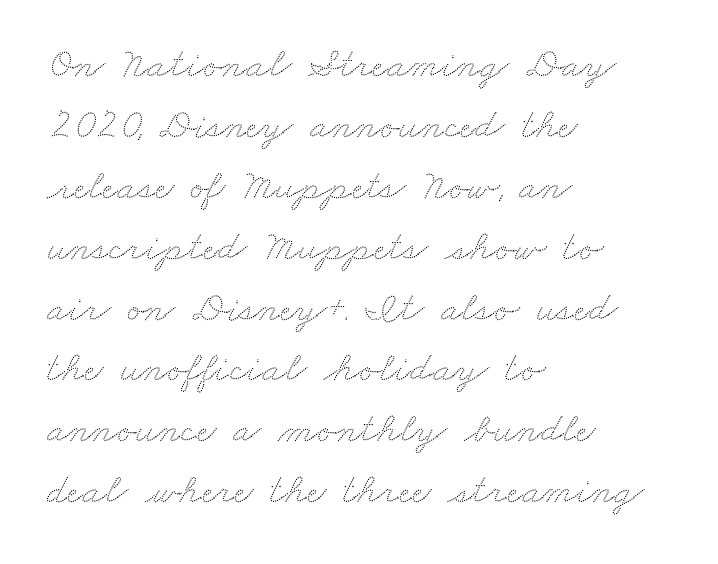
The image shows 42 px wide type; set left-aligned, normal line spacing (1.45x), normal letter spacing, not underlined; low stroke contrast and a small x-height.
